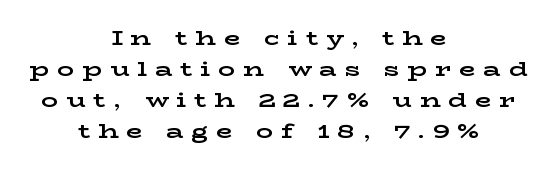
{"italic": "no", "bold": "yes", "underline": "no", "align": "center", "line_spacing": "normal", "line_spacing_ratio": 1.48, "letter_spacing": "wide", "letter_spacing_em": 0.38, "glyph_px": 21}
